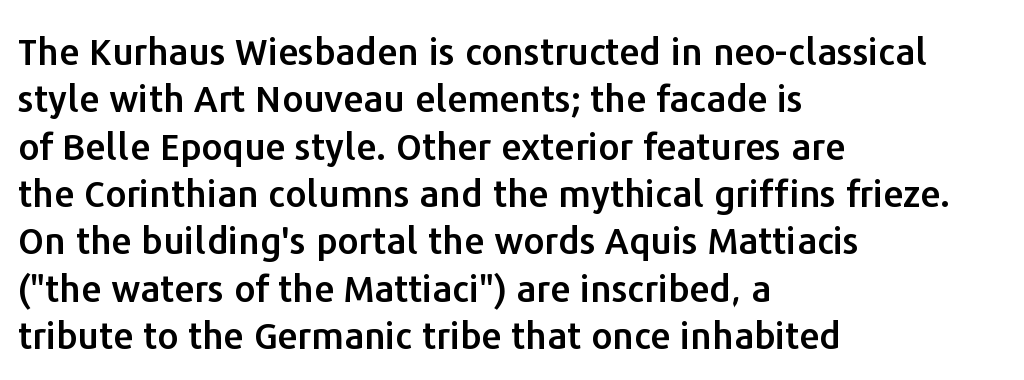
Look at the bottom of the vertical strokes: they stop flat, with no serifs. Spacing verdict: proportional, widths tailored to each character. Successive baselines arrive at the customary interval. Teacher's note: observe the even left margin — that is flush-left alignment. Type without underlining. This sample uses an upright cut, with every glyph sitting square on the baseline.
